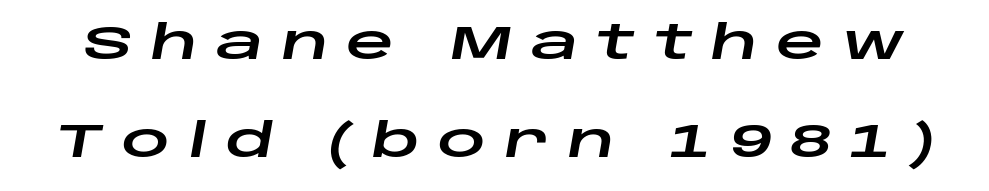
{"italic": "yes", "lean": "right", "slant_degrees": 10, "width": "wide", "stroke_contrast": "low", "x_height": "large", "monospaced": "no", "underline": "no", "line_spacing": "loose", "line_spacing_ratio": 2.09, "letter_spacing": "wide", "letter_spacing_em": 0.39, "glyph_px": 47}
